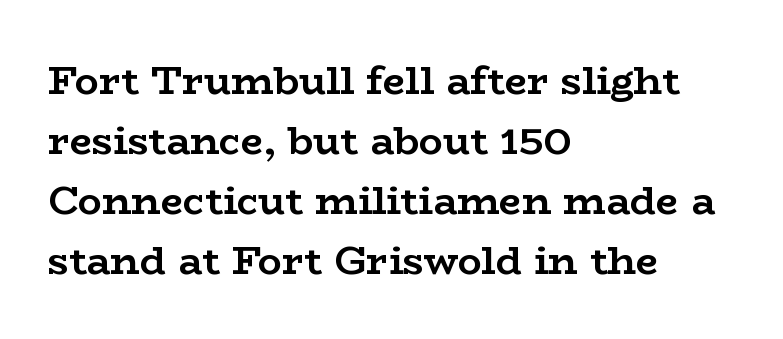
The image shows 40 px semibold, wide serif type, upright; set left-aligned, normal line spacing (1.5x), normal letter spacing, not underlined; low stroke contrast and a medium x-height.
